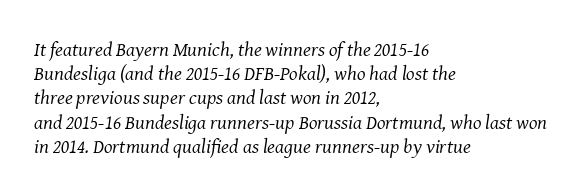
Q: Is the text bold? A: No.
Q: Is the text italic (slanted)? A: Yes, it leans right by about 8 degrees.
Q: Is the text underlined? A: No.
Q: How is the paragraph aligned? A: Left-aligned.
Q: Is the spacing between letters normal or unusually wide? A: Normal.
